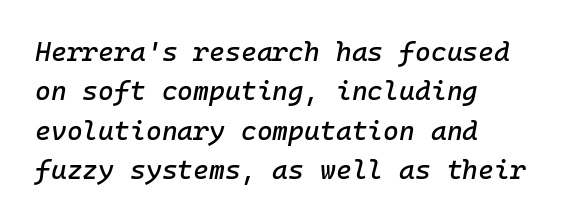
If you measured baseline to baseline, you'd find a middling distance. No extra tracking has been applied to these lines. The setting favours the left margin, as ordinary paragraphs usually do. Check under the words: just untouched page. There's an unmistakable incline to the writing here.
